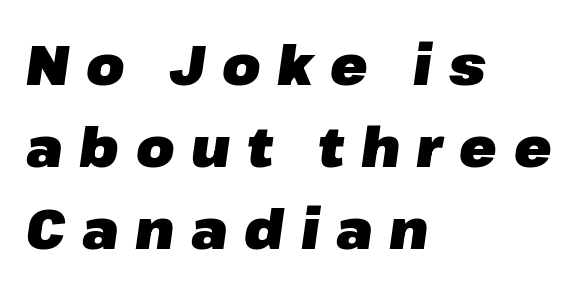
The rendering anchors every line to the left-hand side. This rendering widens character spacing well past its baseline value. The specimen reads as italic at a glance. The space between consecutive lines is moderate.
